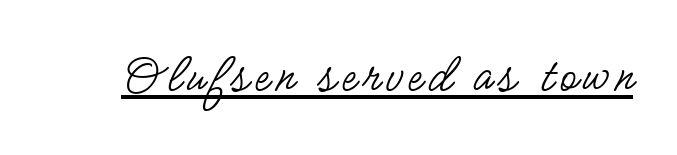
Proportional: the letters do not fall into vertical columns. This rendering features underlined lettering. You can tell from the bare stems that sans-serif type was used. Stroke mass is kept to a normal reading level or below.
